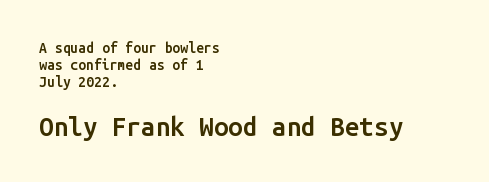
The image shows 26 px text type, upright; set left-aligned, line spacing 1.21x, normal letter spacing, not underlined; the second (bottom) block is 1.86x larger.
